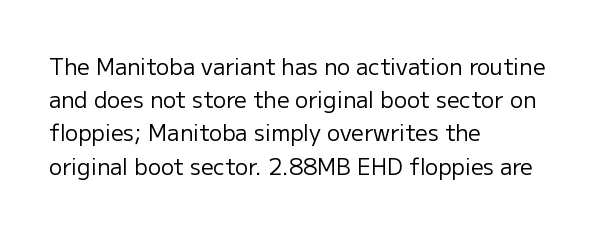
{"italic": "no", "bold": "no", "underline": "no", "align": "left", "line_spacing": "normal", "line_spacing_ratio": 1.51, "letter_spacing": "normal", "letter_spacing_em": 0.0, "glyph_px": 22}
